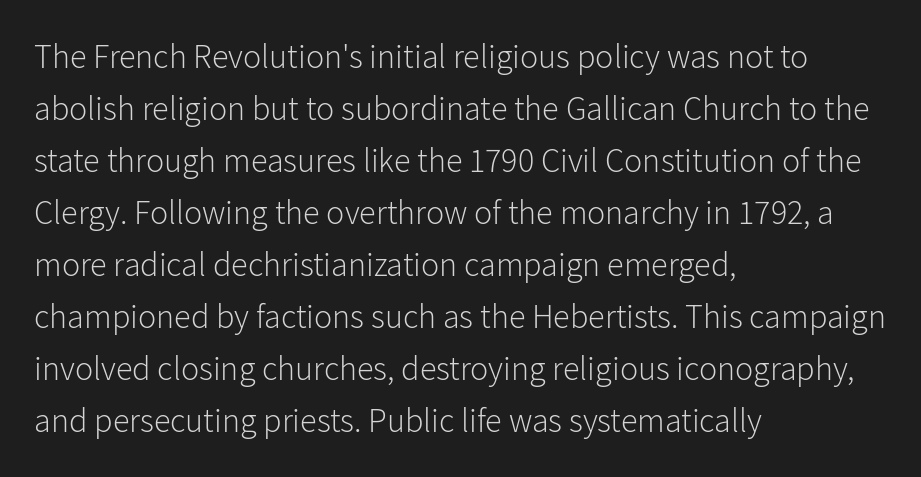
{"serif": "no", "italic": "no", "bold": "no", "weight": "light", "width": "normal", "stroke_contrast": "low", "x_height": "medium", "monospaced": "no", "underline": "no", "align": "left", "line_spacing": "normal", "line_spacing_ratio": 1.53, "letter_spacing": "normal", "letter_spacing_em": 0.0, "glyph_px": 34}
